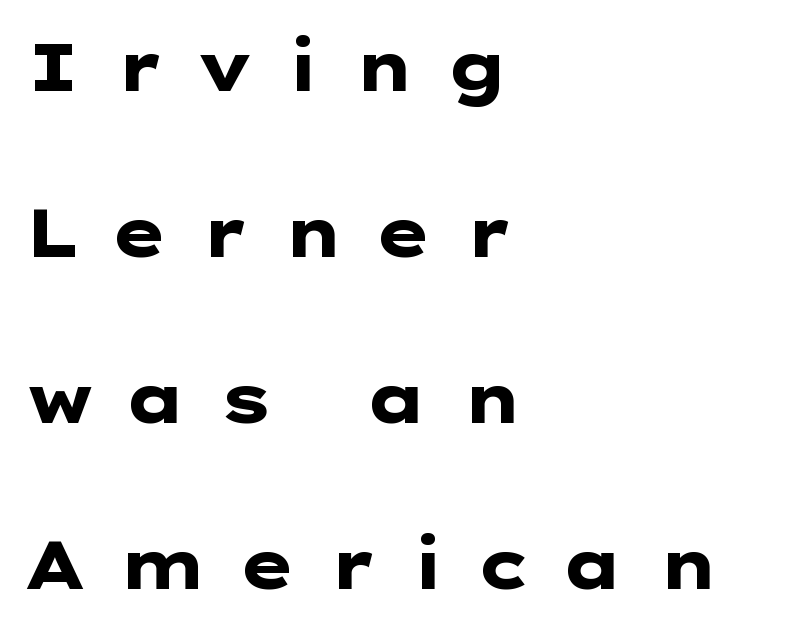
Q: Is the text bold? A: Yes.
Q: Is the text italic (slanted)? A: No, it is upright.
Q: Is the typeface a serif or a sans-serif typeface? A: Sans-serif.
Q: Is the text underlined? A: No.
Q: How is the paragraph aligned? A: Left-aligned.
Q: Is the spacing between letters normal or unusually wide? A: Unusually wide.
Q: Is the spacing between lines tight, normal or loose? A: Loose.
Q: Width (condensed, normal, or wide)? A: Wide.
Q: Stroke contrast? A: Low.
Q: x-height? A: Medium.
